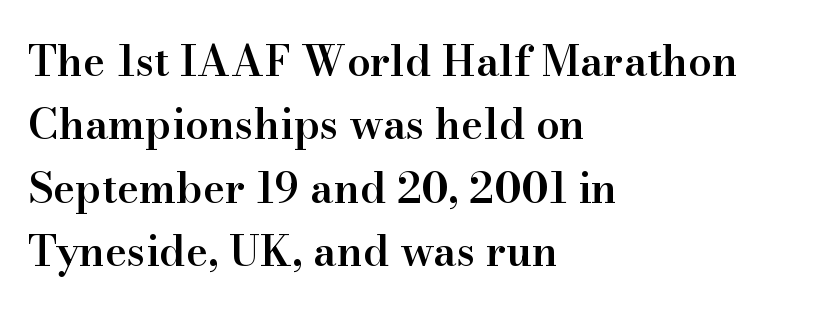
{"serif": "yes", "italic": "no", "bold": "semi", "weight": "semibold", "width": "normal", "stroke_contrast": "high", "x_height": "small", "monospaced": "no", "underline": "no", "align": "left", "line_spacing": "normal", "line_spacing_ratio": 1.51, "letter_spacing": "normal", "letter_spacing_em": 0.0, "glyph_px": 42}
